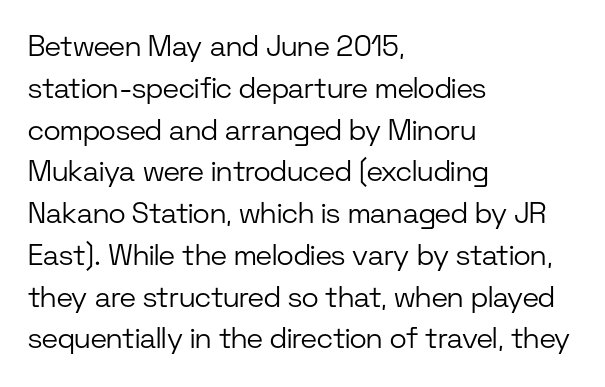
Q: Is the text bold? A: No.
Q: Is the text italic (slanted)? A: No, it is upright.
Q: Is the typeface a serif or a sans-serif typeface? A: Sans-serif.
Q: Is the text underlined? A: No.
Q: How is the paragraph aligned? A: Left-aligned.
Q: Is the spacing between letters normal or unusually wide? A: Normal.
Q: Is the spacing between lines tight, normal or loose? A: Normal.
Q: Width (condensed, normal, or wide)? A: Normal.
Q: Stroke contrast? A: Low.
Q: x-height? A: Medium.
Q: Monospaced? A: No.
